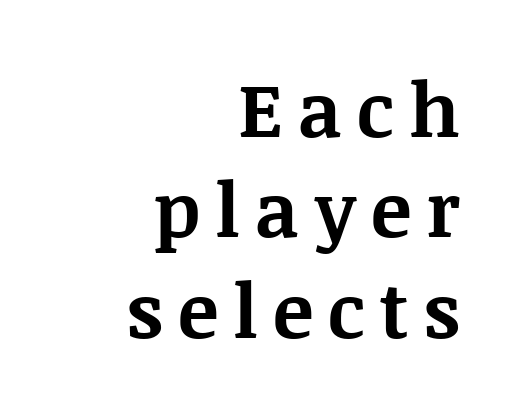
To sum up the face: it has serifs. Its strokes are broad and dark, the hallmark of bold type. The area under the type is left untouched. A student would call this right alignment; a typographer would say flush right, rag left.
